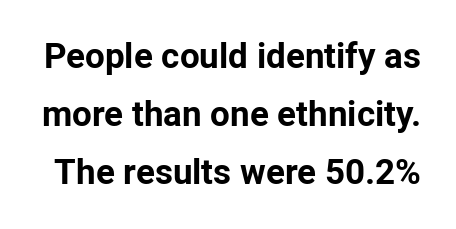
The face used here is a sans, in the tradition of grotesques and geometrics. Plenty of ink on the page — the face is bold. A typesetter would mark this as roman, not italic. The glyphs are unaccompanied by any horizontal stroke below them. The passage shown is typed in a proportional face where columns would drift. The block of text has a typical density, with ordinary space between rows.
